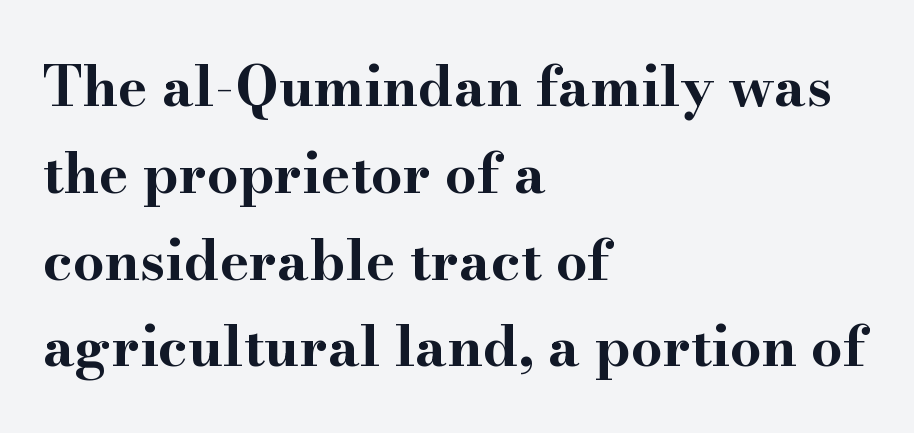
The image shows 56 px bold, wide serif type, upright; set left-aligned, normal line spacing (1.55x), normal letter spacing, not underlined; high stroke contrast and a small x-height.
